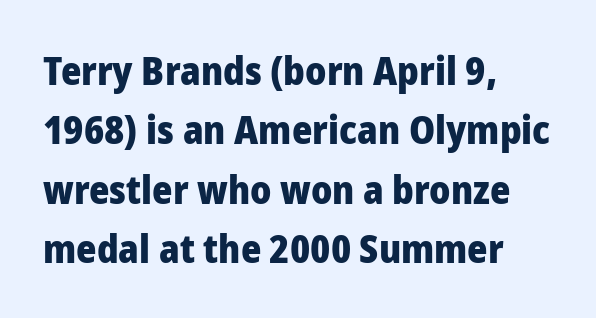
The image shows 39 px heavy sans-serif type, upright; set left-aligned, normal line spacing (1.52x), normal letter spacing, not underlined; low stroke contrast and a medium x-height.
